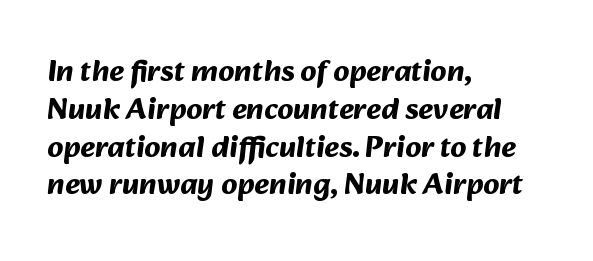
This rendering leaves character spacing at its baseline value. Horizontally, the lines are justified to the leading edge only. Unmarked baselines from the first word to the last. Do the characters align in a grid? No, the font is proportional.
